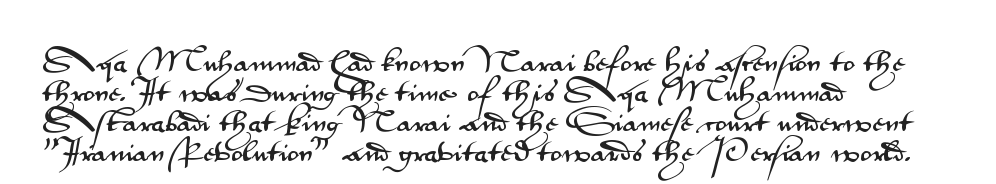
{"underline": "no", "align": "left", "line_spacing": "normal", "line_spacing_ratio": 1.25, "letter_spacing": "normal", "letter_spacing_em": 0.0, "glyph_px": 24}
